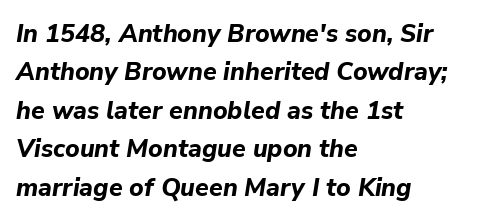
{"italic": "yes", "lean": "right", "slant_degrees": 9, "bold": "yes", "underline": "no", "align": "left", "line_spacing": "normal", "line_spacing_ratio": 1.54, "letter_spacing": "normal", "letter_spacing_em": 0.0, "glyph_px": 25}
